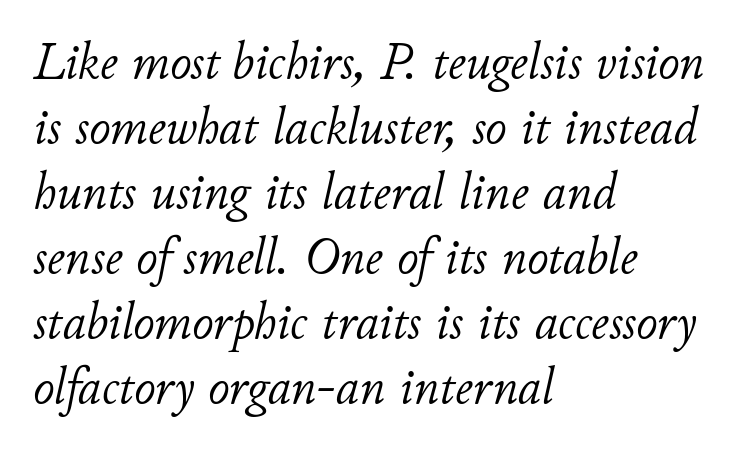
Q: Is the text bold? A: No.
Q: Is the text italic (slanted)? A: Yes, it leans right by about 11 degrees.
Q: Is the text underlined? A: No.
Q: How is the paragraph aligned? A: Left-aligned.
Q: Is the spacing between letters normal or unusually wide? A: Normal.
Q: Is the spacing between lines tight, normal or loose? A: Normal.
Q: Width (condensed, normal, or wide)? A: Normal.
Q: Stroke contrast? A: Low.
Q: x-height? A: Small.
Q: Monospaced? A: No.
